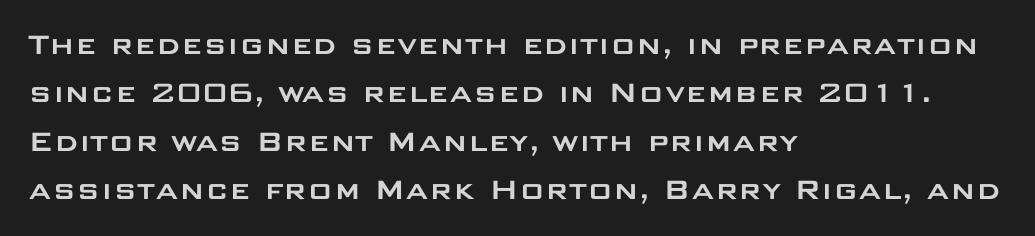
The image shows 34 px wide sans-serif type, upright; set left-aligned, normal line spacing (1.42x), normal letter spacing, not underlined; low stroke contrast and a large x-height.
